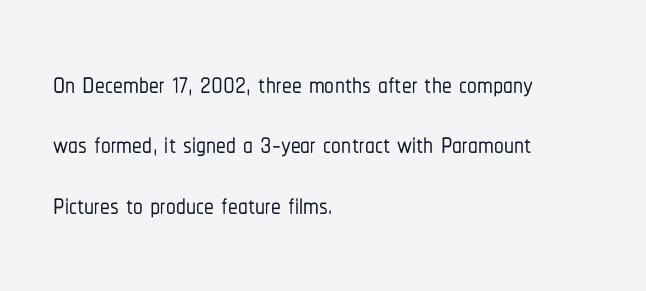
{"serif": "no", "italic": "no", "width": "condensed", "stroke_contrast": "low", "x_height": "medium", "monospaced": "no", "underline": "no", "align": "left", "line_spacing": "normal", "line_spacing_ratio": 1.55, "letter_spacing": "normal", "letter_spacing_em": 0.0, "glyph_px": 39}
